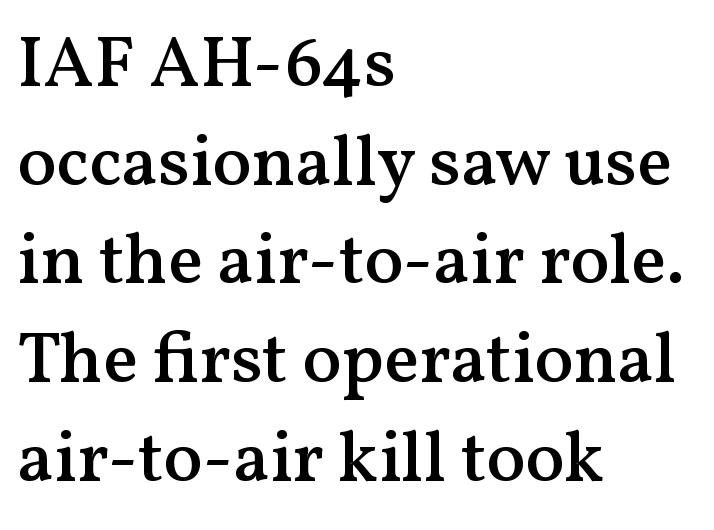
The face used here is a semibold: visibly heavier than regular, lighter than bold. Each letter's strokes conclude with small projecting serifs. In CSS terms this would be text-align: left. If you measured baseline to baseline, you'd find a middling distance. No extra tracking has been applied to these lines. Do the characters align in a grid? No, the font is proportional.
